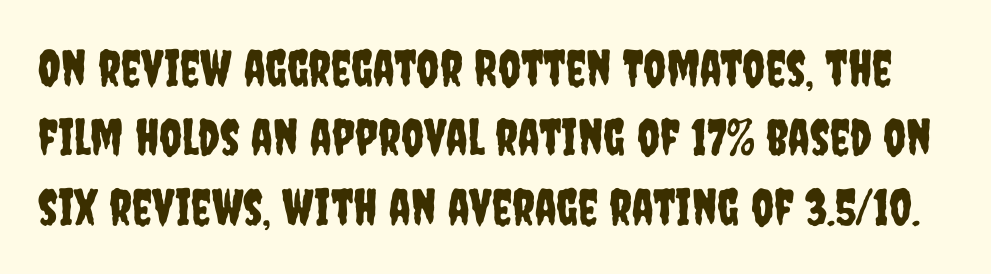
{"serif": "no", "italic": "no", "width": "condensed", "stroke_contrast": "low", "x_height": "large", "monospaced": "no", "underline": "no", "line_spacing": "normal", "line_spacing_ratio": 1.39, "letter_spacing": "normal", "letter_spacing_em": 0.0, "glyph_px": 50}
